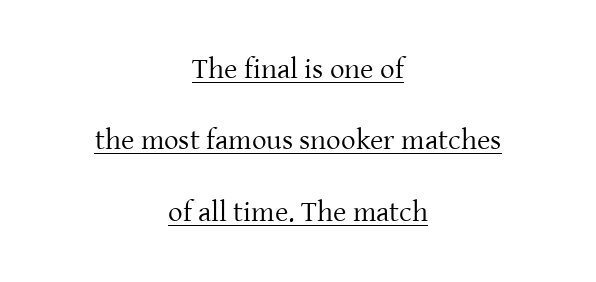
Q: Is the text bold? A: No.
Q: Is the text italic (slanted)? A: No, it is upright.
Q: Is the typeface a serif or a sans-serif typeface? A: Serif.
Q: Is the text underlined? A: Yes.
Q: How is the paragraph aligned? A: Centered.
Q: Is the spacing between letters normal or unusually wide? A: Normal.
Q: Is the spacing between lines tight, normal or loose? A: Loose.
Q: Width (condensed, normal, or wide)? A: Normal.
Q: Stroke contrast? A: Low.
Q: x-height? A: Medium.
Q: Monospaced? A: No.
